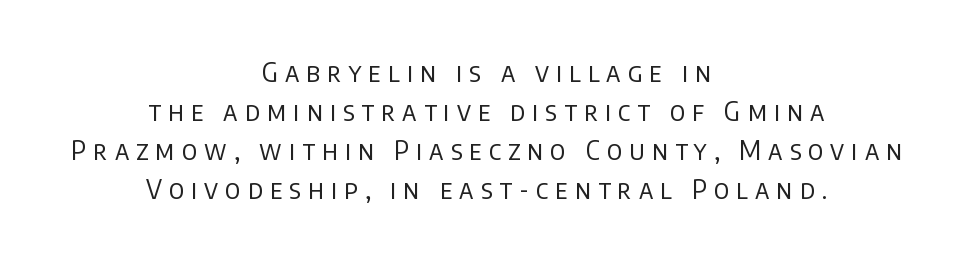
{"italic": "no", "bold": "no", "underline": "no", "align": "center", "line_spacing": "normal", "line_spacing_ratio": 1.5, "letter_spacing": "wide", "letter_spacing_em": 0.27, "glyph_px": 26}
